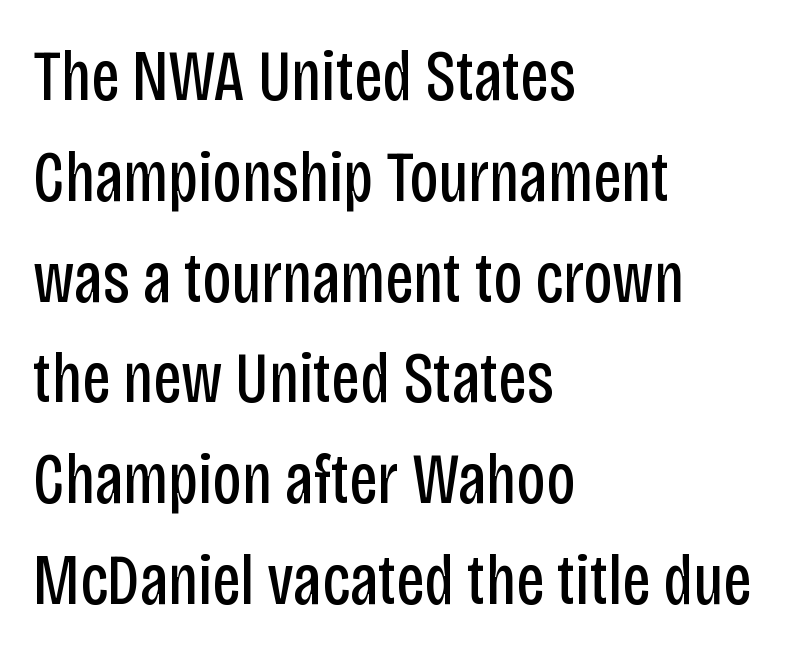
{"serif": "no", "italic": "no", "bold": "no", "weight": "regular", "width": "condensed", "stroke_contrast": "low", "x_height": "large", "monospaced": "no", "underline": "no", "align": "left", "line_spacing": "normal", "line_spacing_ratio": 1.4, "letter_spacing": "normal", "letter_spacing_em": 0.0, "glyph_px": 72}
